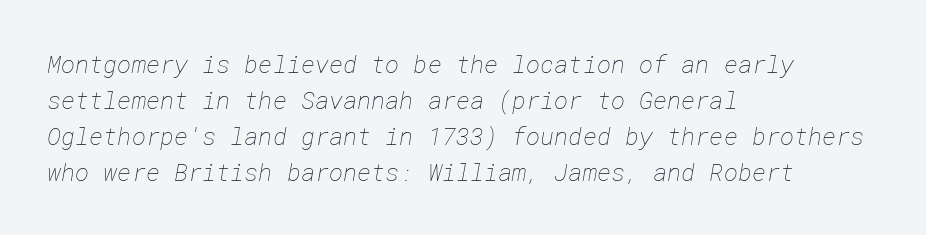
The characters are drawn with everyday or finer stroke widths. This sample is left-justified, so line endings fall wherever the words run out. Successive baselines arrive at the customary interval. Short note: letters normally spaced.
